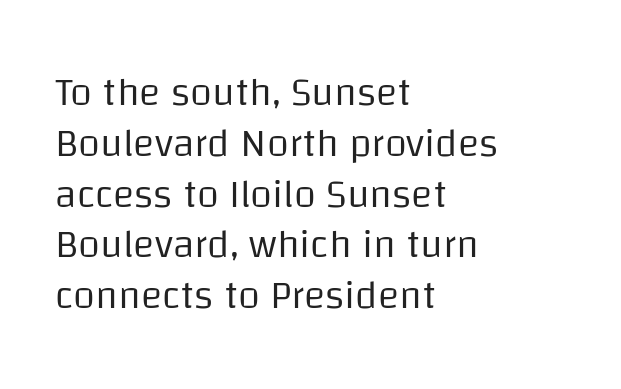
The passage shown is typed in a proportional face where columns would drift. Note: no serifs on the glyphs. The baseline area is clear. The lettering holds an erect, upright posture throughout.
